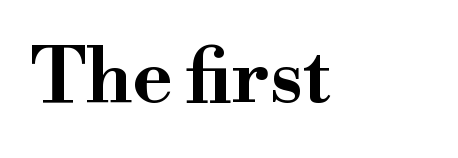
Strokes here are thick enough to call this a true bold. The letters sit at their default tracking, neither squeezed nor spread. Anything drawn beneath the words? Only blank space. The passage shown is typed in a proportional face where columns would drift. In terms of posture, this sample is upright.
